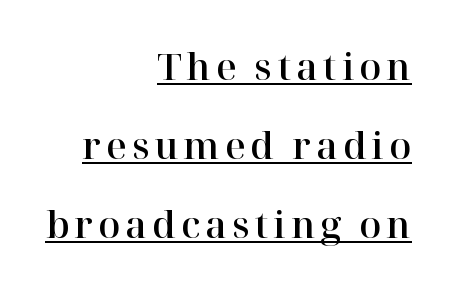
The image shows 36 px serif type, upright; set right-aligned, loose line spacing (2.2x), underlined; high stroke contrast and a medium x-height.
